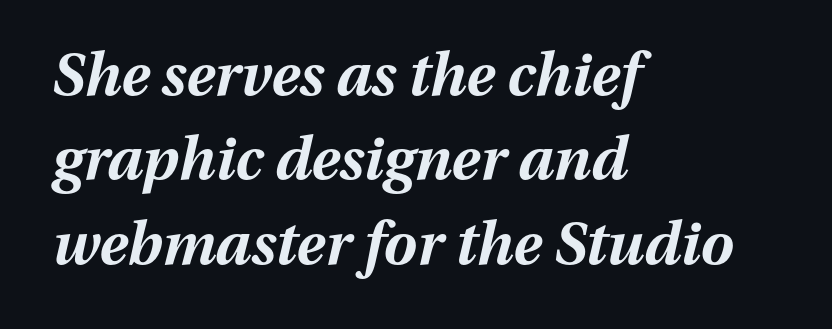
These lines are rendered in a variable-pitch font. This rendering leaves character spacing at its baseline value. Slant detected: the letters are inclined. Regular leading. The space beneath each line is pristine and unruled. The text block is weighted toward the left margin, trailing off unevenly rightward.
